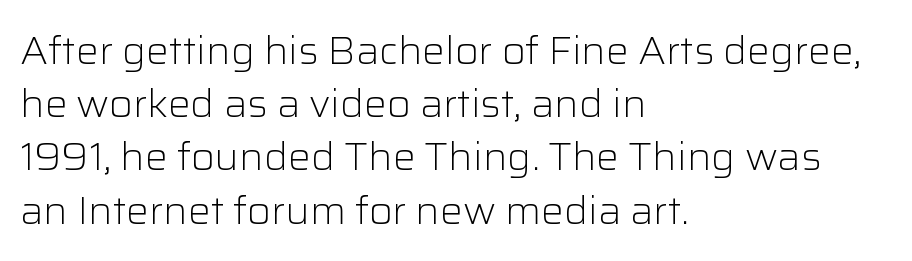
{"serif": "no", "italic": "no", "bold": "no", "weight": "light", "width": "normal", "stroke_contrast": "low", "x_height": "medium", "monospaced": "no", "underline": "no", "align": "left", "line_spacing": "normal", "line_spacing_ratio": 1.4, "letter_spacing": "normal", "letter_spacing_em": 0.0, "glyph_px": 38}
